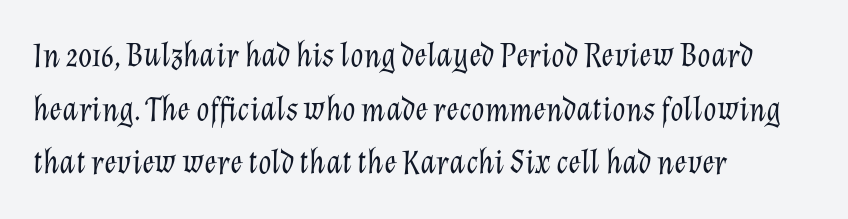
The leading is moderate, giving the passage an even texture. Alignment: flush left. The gap between lines stays unmarked. The face looks like a standard text weight, possibly lighter. Looks like regular typesetting: each glyph gets only the width it needs. Rendered with sloped, italic letterforms.
